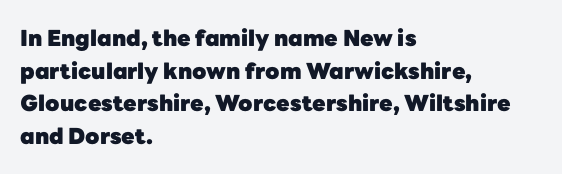
The letters stand straight up with perfectly vertical stems. Vertical spacing — default. Beneath every word, the page is bare. Typeset ragged right — the left edge is the straight one.
